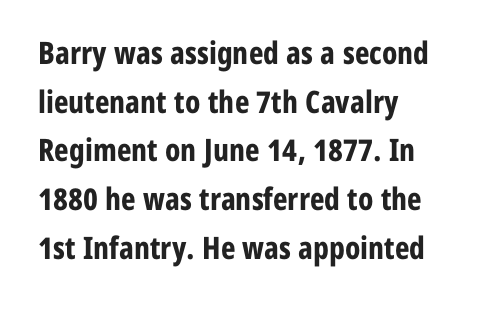
The image shows 31 px bold, condensed sans-serif type, upright; set left-aligned, normal line spacing (1.57x), normal letter spacing, not underlined; low stroke contrast and a medium x-height.
